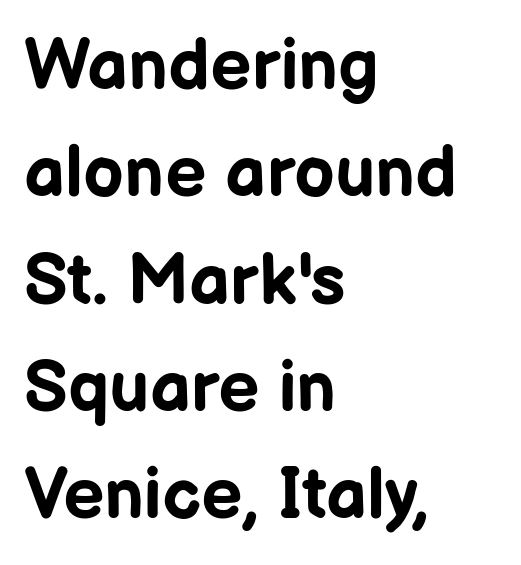
The baseline area is clear. Notice how the stems are strictly vertical — no italics here. The glyphs in this specimen are sans serif. Each letter keeps its own natural width here, so spacing adapts to shape. Compared with a centered layout, this one pins lines to the left instead. How would I describe the line gaps? Plain and ordinary.
